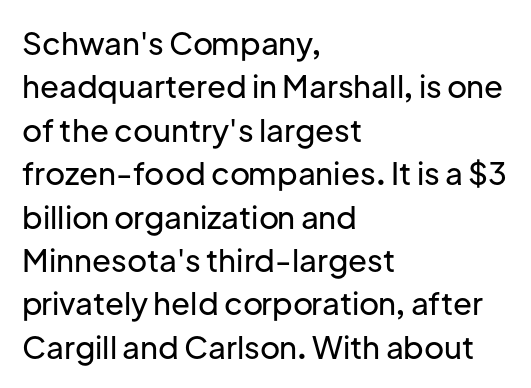
{"serif": "no", "italic": "no", "width": "normal", "stroke_contrast": "low", "x_height": "medium", "monospaced": "no", "underline": "no", "align": "left", "line_spacing": "normal", "line_spacing_ratio": 1.4, "letter_spacing": "normal", "letter_spacing_em": 0.0, "glyph_px": 31}
